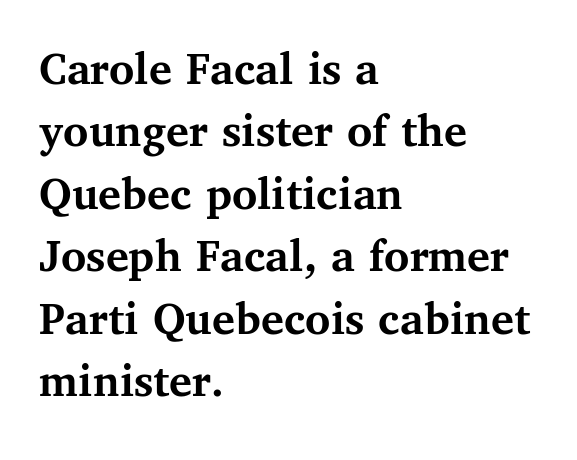
A typesetter would call this zero additional tracking. Is this a fixed-width face? No — the glyphs have proportional, varying widths. Nobody drew a line under any word here. Baseline-to-baseline distance is the conventional proportion of letter height.
